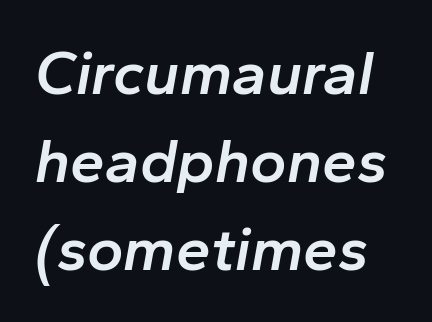
{"italic": "yes", "lean": "right", "slant_degrees": 10, "bold": "semi", "weight": "semibold", "width": "normal", "stroke_contrast": "low", "x_height": "medium", "monospaced": "no", "underline": "no", "line_spacing": "normal", "line_spacing_ratio": 1.42, "letter_spacing": "normal", "letter_spacing_em": 0.0, "glyph_px": 62}
